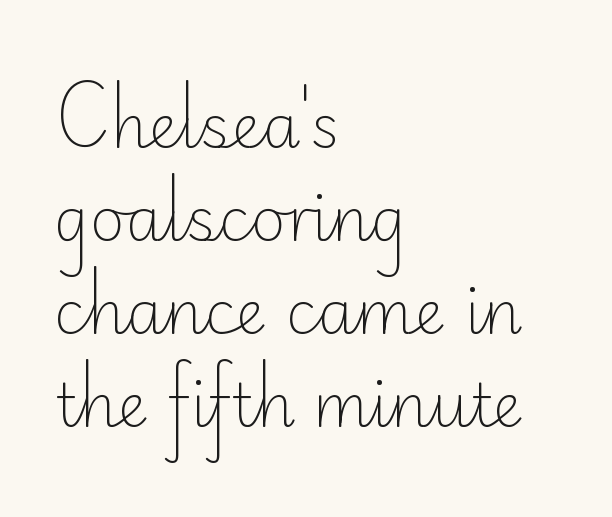
The image shows 60 px light sans-serif type, upright; set left-aligned, normal line spacing (1.55x), normal letter spacing, not underlined; low stroke contrast and a small x-height.
